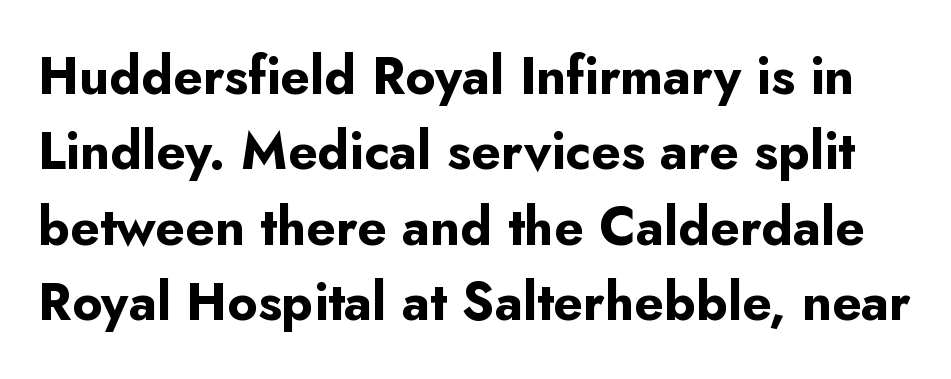
The image shows 52 px bold sans-serif type, upright; set normal line spacing (1.45x), normal letter spacing, not underlined; low stroke contrast and a small x-height.
